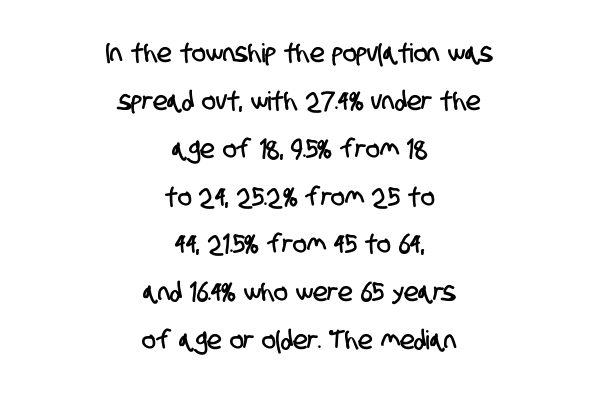
The image shows 26 px text type; set centered, line spacing 1.84x, normal letter spacing, not underlined.
